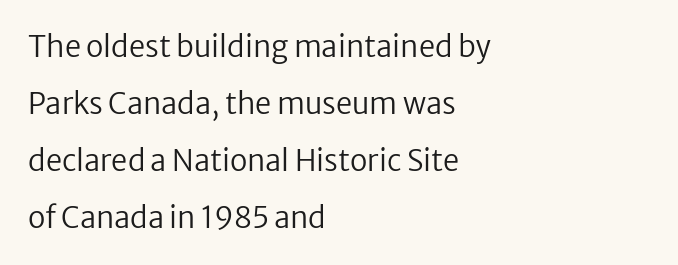
{"serif": "no", "italic": "no", "bold": "no", "weight": "regular", "width": "normal", "stroke_contrast": "low", "x_height": "medium", "monospaced": "no", "underline": "no", "align": "left", "line_spacing": "loose", "line_spacing_ratio": 1.97, "letter_spacing": "normal", "letter_spacing_em": 0.0, "glyph_px": 29}
